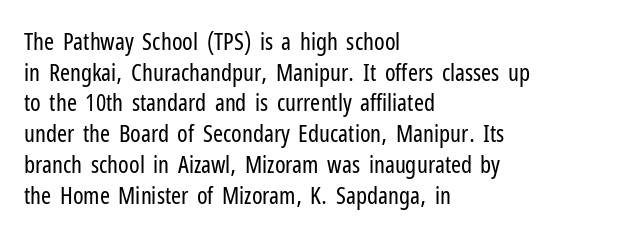
Q: Is the text bold? A: No.
Q: Is the text italic (slanted)? A: No, it is upright.
Q: Is the text underlined? A: No.
Q: How is the paragraph aligned? A: Left-aligned.
Q: Is the spacing between letters normal or unusually wide? A: Normal.
Q: Is the spacing between lines tight, normal or loose? A: Normal.
